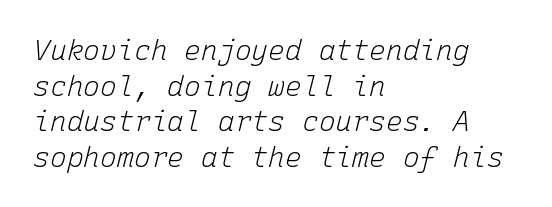
{"italic": "yes", "lean": "right", "slant_degrees": 15, "bold": "no", "weight": "light", "width": "normal", "stroke_contrast": "low", "x_height": "medium", "monospaced": "yes", "underline": "no", "align": "left", "line_spacing": "normal", "line_spacing_ratio": 1.27, "letter_spacing": "normal", "letter_spacing_em": 0.0, "glyph_px": 28}
